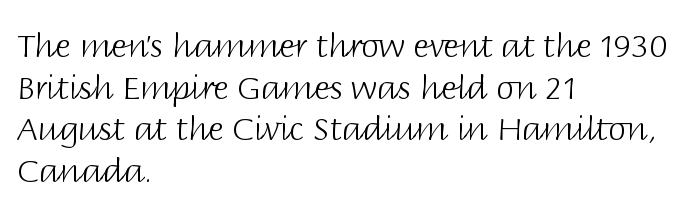
The type sits square on the baseline with zero lean. The passage shown has conventional tracking throughout. The strip under each line holds only bare page. Teacher's note: observe the even left margin — that is flush-left alignment.
